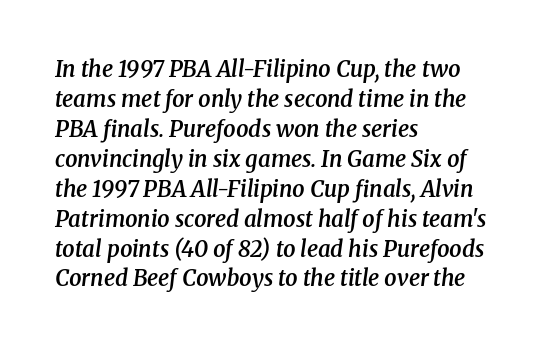
Line beginnings align vertically; line endings do not. Rendered with sloped, italic letterforms. This sample uses plain, unmodified letter spacing. Baseline-to-baseline distance is the conventional proportion of letter height.
